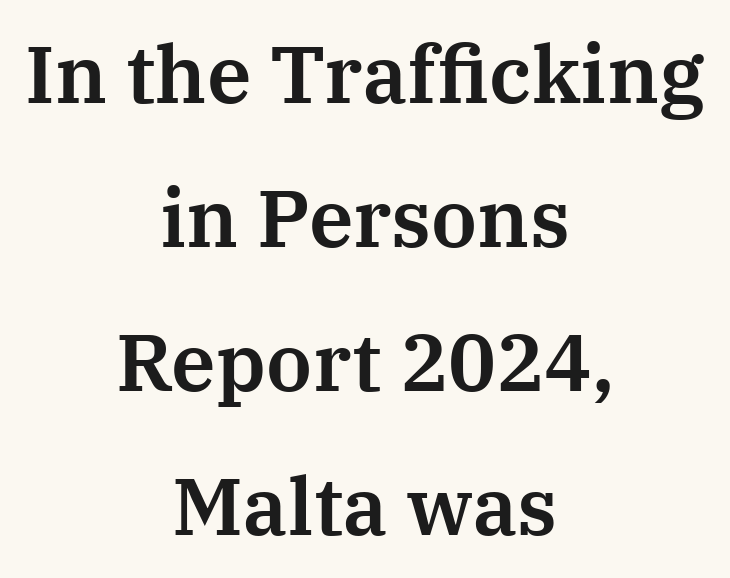
{"serif": "yes", "italic": "no", "width": "normal", "stroke_contrast": "medium", "x_height": "medium", "monospaced": "no", "underline": "no", "align": "center", "line_spacing_ratio": 1.8, "letter_spacing": "normal", "letter_spacing_em": 0.0, "glyph_px": 80}
